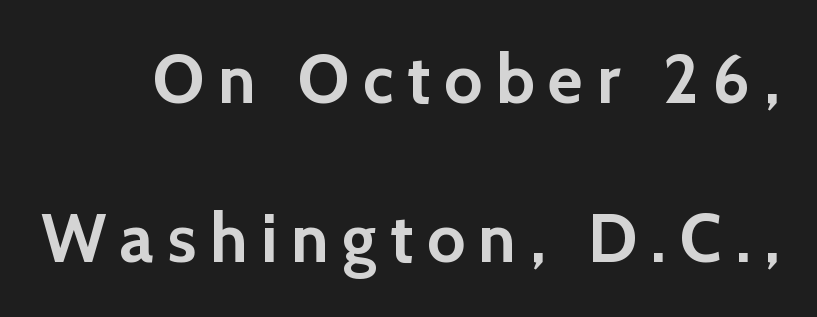
Q: Is the text bold? A: Yes.
Q: Is the text italic (slanted)? A: No, it is upright.
Q: Is the typeface a serif or a sans-serif typeface? A: Sans-serif.
Q: Is the text underlined? A: No.
Q: Is the spacing between letters normal or unusually wide? A: Unusually wide.
Q: Is the spacing between lines tight, normal or loose? A: Loose.
Q: Width (condensed, normal, or wide)? A: Normal.
Q: x-height? A: Medium.
Q: Monospaced? A: No.
